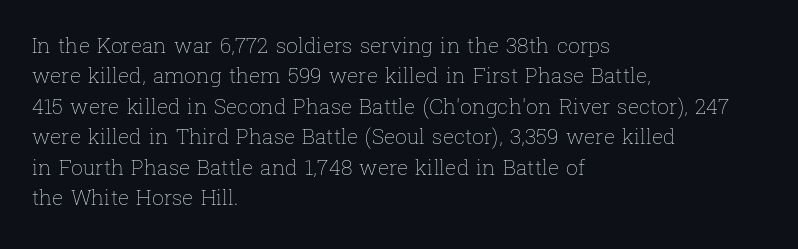
{"italic": "no", "bold": "no", "underline": "no", "align": "left", "line_spacing": "normal", "line_spacing_ratio": 1.45, "letter_spacing": "normal", "letter_spacing_em": 0.0, "glyph_px": 21}
